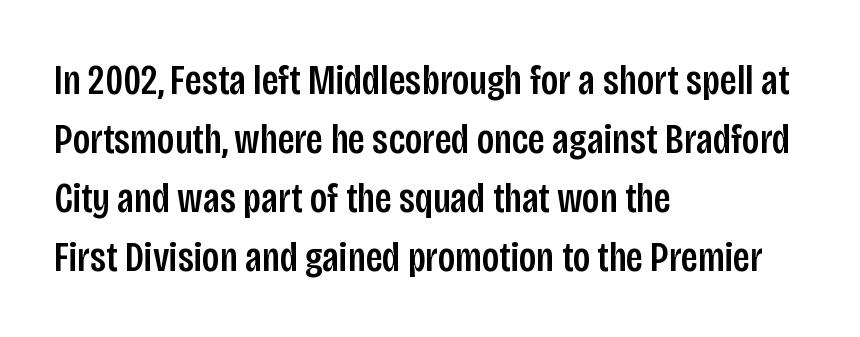
Do the characters align in a grid? No, the font is proportional. The paragraph shown leans on its left margin. Classification — sans serif. The space between consecutive lines is moderate. The strip under each line holds only bare page. The letterforms sit shoulder to shoulder at normal distance.
